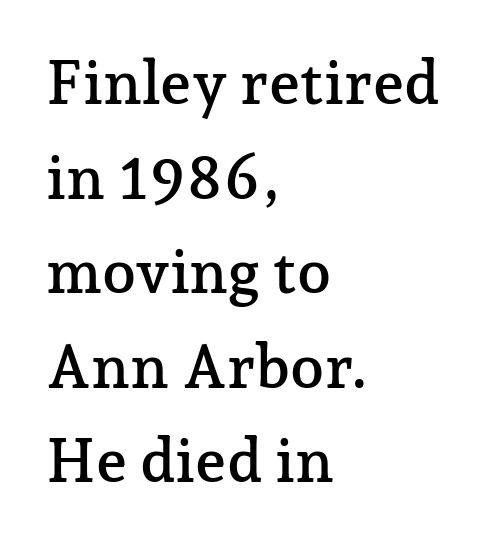
{"serif": "yes", "italic": "no", "width": "normal", "stroke_contrast": "low", "x_height": "medium", "monospaced": "no", "underline": "no", "align": "left", "line_spacing": "normal", "line_spacing_ratio": 1.55, "letter_spacing": "normal", "letter_spacing_em": 0.0, "glyph_px": 61}
